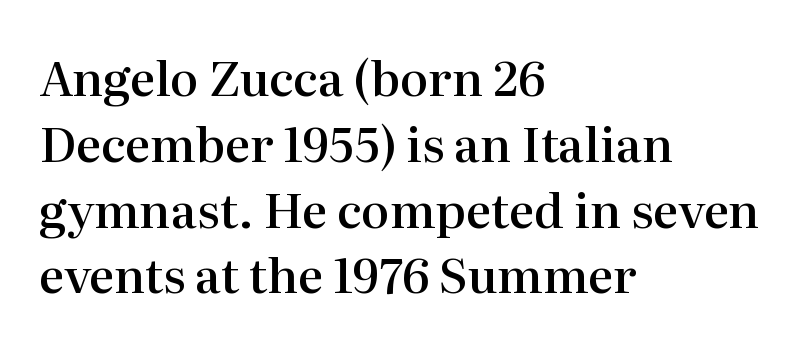
{"serif": "yes", "italic": "no", "bold": "semi", "weight": "semibold", "width": "normal", "stroke_contrast": "high", "x_height": "medium", "monospaced": "no", "underline": "no", "align": "left", "line_spacing": "normal", "line_spacing_ratio": 1.37, "letter_spacing": "normal", "letter_spacing_em": 0.0, "glyph_px": 48}
